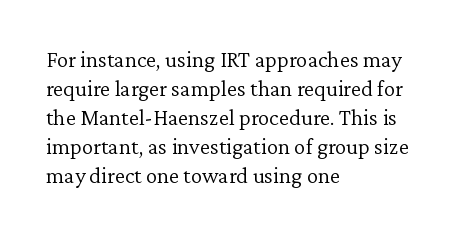
A typesetter would call this zero additional tracking. If you drew a line through each stem, it would be perfectly vertical. This block has exactly the height ordinary leading produces. Teacher's note: observe the even left margin — that is flush-left alignment. The area under the type is left untouched. This is not heavy type; no bold has been used.
